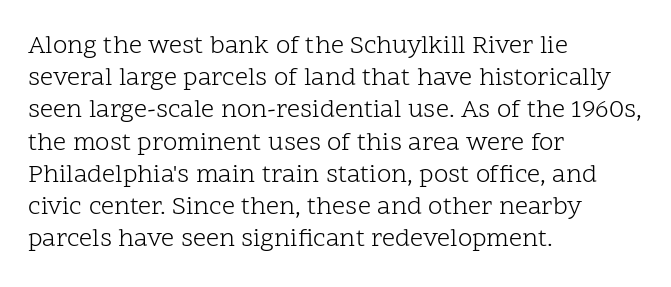
The image shows 26 px text type, upright; set left-aligned, line spacing 1.24x, normal letter spacing, not underlined.
